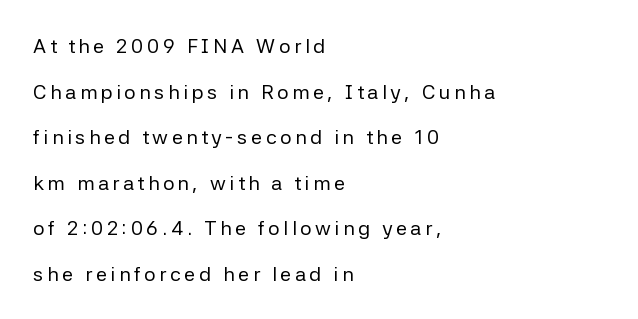
The typography opts for an upright posture over an oblique one. Is the type heavy? It reads as light-to-regular instead. The rag falls on the right side of this text block. Successive baselines arrive slowly, with a big drop between each. Rule under the text: the space is simply empty.
